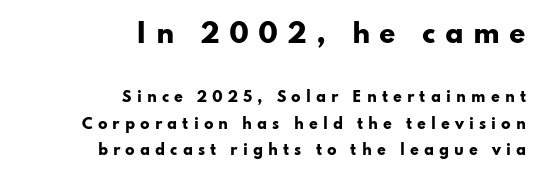
Beneath every word, the page is bare. Designer's note — italics off, roman on. Caption: bold face, heavy strokes. The more generous point size was reserved for the upper chunk. All the whitespace from short lines collects on the left. Words appear elongated and porous because spacing is wide.
